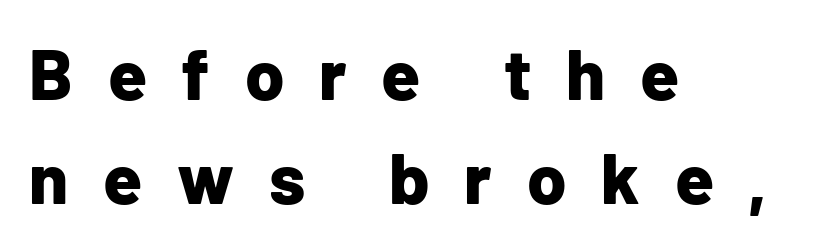
Horizontally, the lines are justified to the leading edge only. Honestly, there is no underline to notice here at all. Upright lettering throughout. These lines sit exactly where default settings would place them.
